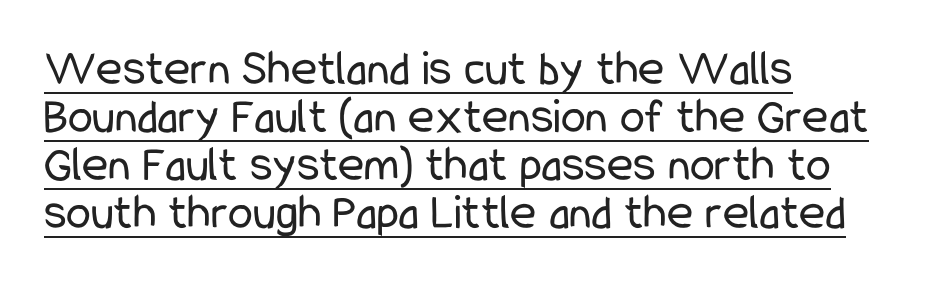
Q: Is the text bold? A: No.
Q: Is the text italic (slanted)? A: No, it is upright.
Q: Is the typeface a serif or a sans-serif typeface? A: Sans-serif.
Q: Is the text underlined? A: Yes.
Q: How is the paragraph aligned? A: Left-aligned.
Q: Is the spacing between letters normal or unusually wide? A: Normal.
Q: Is the spacing between lines tight, normal or loose? A: Tight.
Q: Width (condensed, normal, or wide)? A: Condensed.
Q: Stroke contrast? A: Low.
Q: x-height? A: Medium.
Q: Monospaced? A: No.
